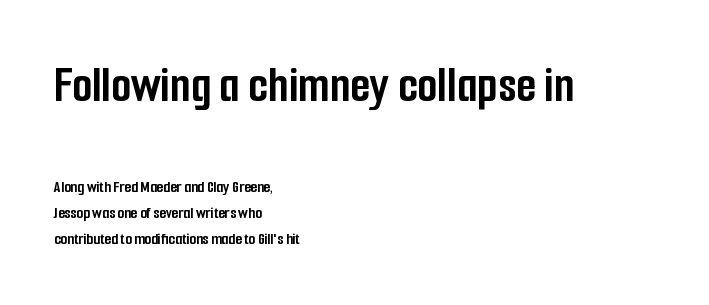
{"serif": "no", "italic": "no", "bold": "yes", "weight": "semibold", "width": "condensed", "stroke_contrast": "low", "x_height": "medium", "monospaced": "no", "underline": "no", "align": "left", "line_spacing": "normal", "line_spacing_ratio": 1.54, "letter_spacing": "normal", "letter_spacing_em": 0.0, "larger_block": "first", "size_ratio": 3.06, "glyph_px": 52}
